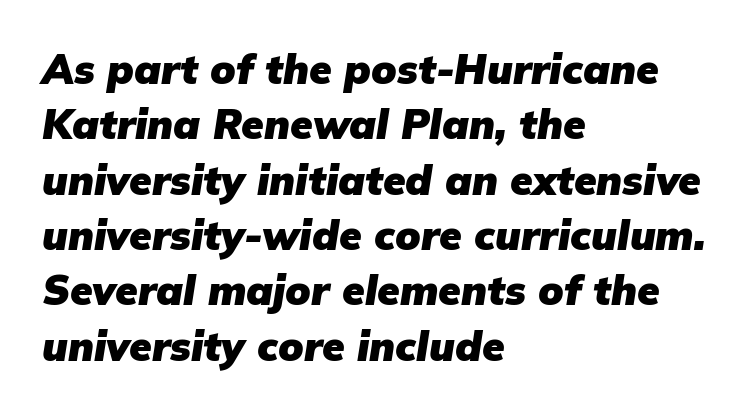
The image shows 41 px heavy type, italic (leaning right); set left-aligned, normal line spacing (1.35x), normal letter spacing, not underlined; low stroke contrast and a medium x-height.
